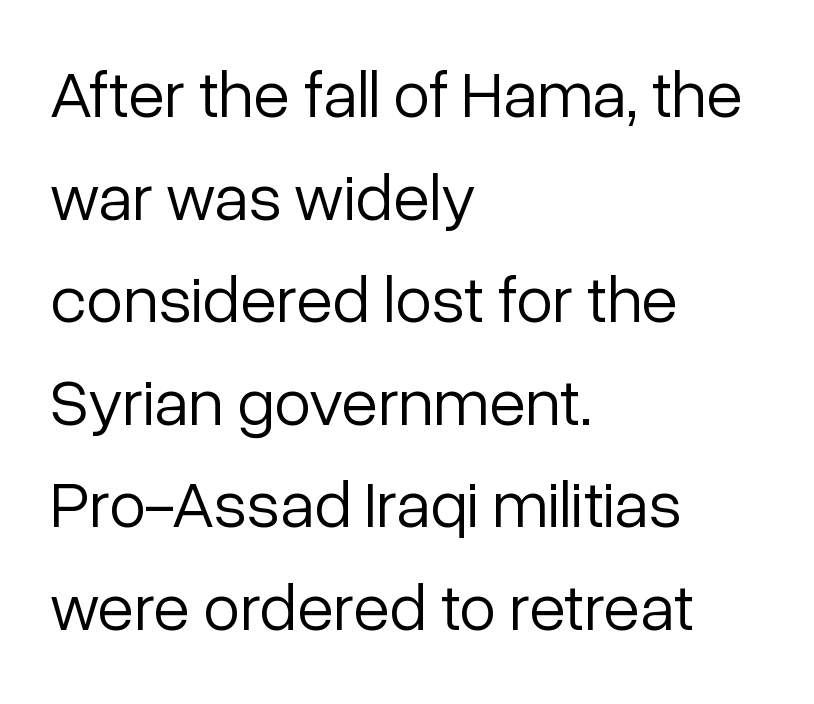
{"serif": "no", "italic": "no", "bold": "no", "weight": "light", "width": "normal", "stroke_contrast": "low", "x_height": "medium", "monospaced": "no", "underline": "no", "align": "left", "line_spacing": "normal", "line_spacing_ratio": 1.53, "letter_spacing": "normal", "letter_spacing_em": 0.0, "glyph_px": 67}
